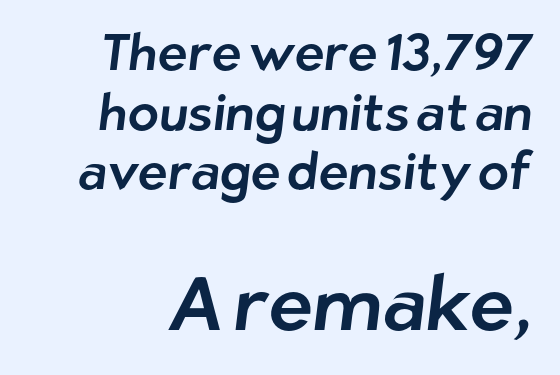
In terms of letterspacing, this is plain default setting. This sample has the flowing, uneven cadence of proportional lettering. Look at the bottom of the vertical strokes: they stop flat, with no serifs. Compare the two chunks: the lower has the greater cap height. Has an underline been added? It has not.
